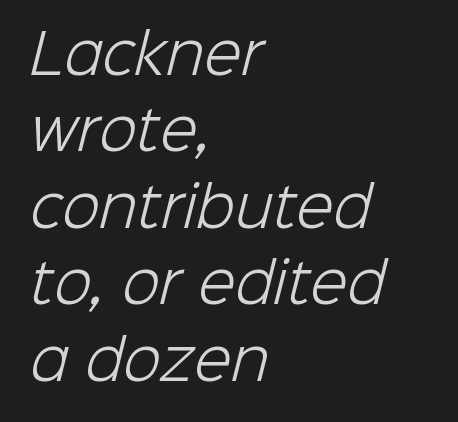
Q: Is the text bold? A: No.
Q: Is the typeface a serif or a sans-serif typeface? A: Sans-serif.
Q: Is the text underlined? A: No.
Q: How is the paragraph aligned? A: Left-aligned.
Q: Is the spacing between letters normal or unusually wide? A: Normal.
Q: Is the spacing between lines tight, normal or loose? A: Normal.
Q: Width (condensed, normal, or wide)? A: Normal.
Q: Stroke contrast? A: Low.
Q: x-height? A: Medium.
Q: Monospaced? A: No.
